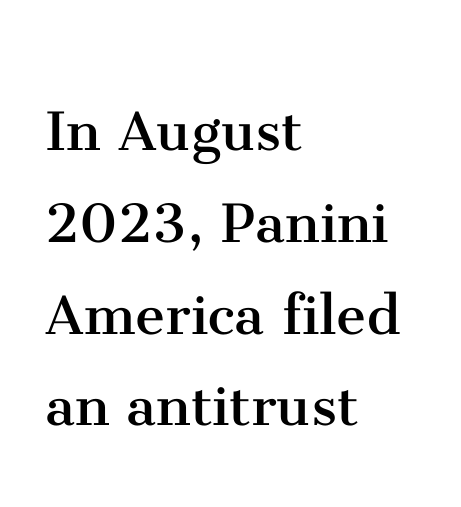
Q: Is the text bold? A: No.
Q: Is the text italic (slanted)? A: No, it is upright.
Q: Is the typeface a serif or a sans-serif typeface? A: Serif.
Q: Is the text underlined? A: No.
Q: How is the paragraph aligned? A: Left-aligned.
Q: Is the spacing between letters normal or unusually wide? A: Normal.
Q: Is the spacing between lines tight, normal or loose? A: Normal.
Q: Width (condensed, normal, or wide)? A: Normal.
Q: Stroke contrast? A: Medium.
Q: x-height? A: Medium.
Q: Monospaced? A: No.
